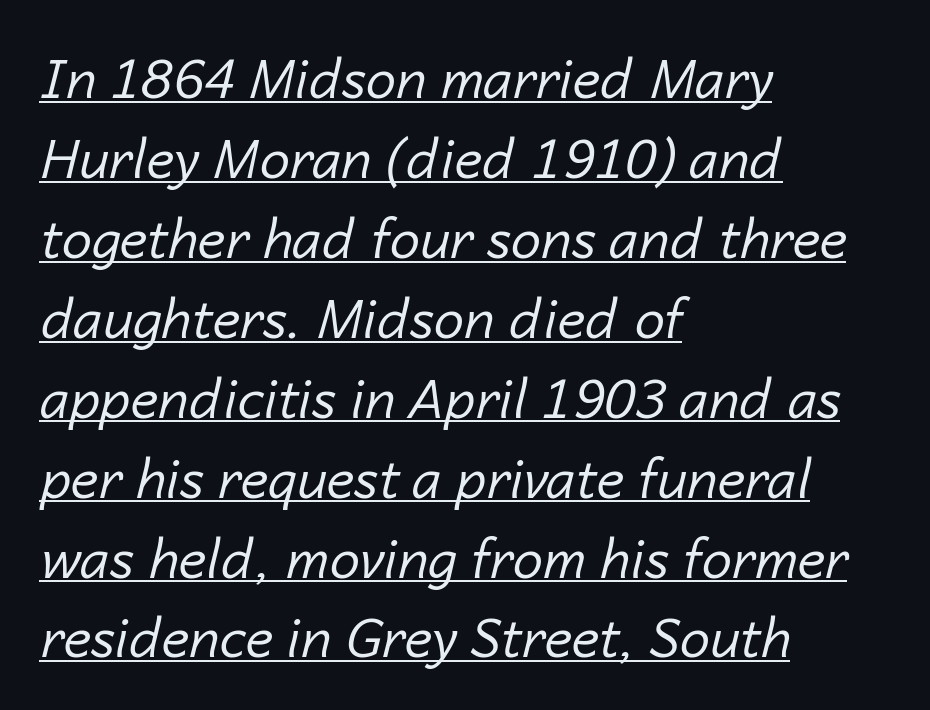
Decoration check: the copy is underlined. Proportional: the letters do not fall into vertical columns. Leading: standard. The setting favours the left margin, as ordinary paragraphs usually do. The cut favours lightness, reaching ordinary text weight at its darkest.
